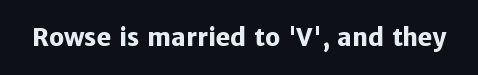
What stands out about the letter spacing? Nothing — it is the standard amount. Upright lettering throughout. Bold? Absolutely — the strokes are thick and heavy. The glyphs are unaccompanied by any horizontal stroke below them.
